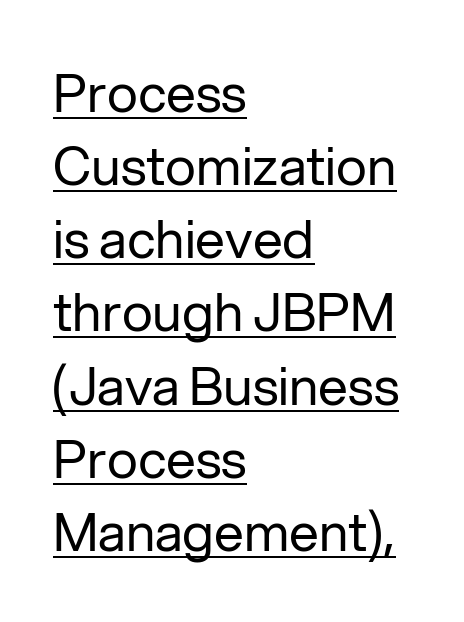
The image shows 53 px regular-weight sans-serif type, upright; set left-aligned, normal line spacing (1.38x), normal letter spacing, underlined; low stroke contrast and a medium x-height.
